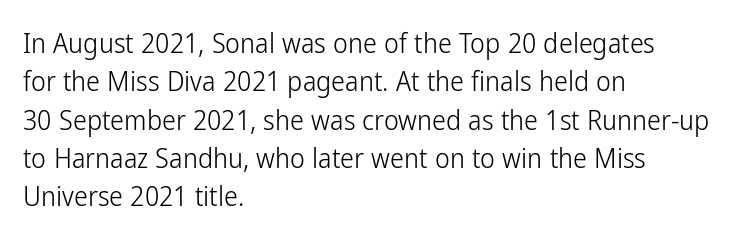
The image shows 28 px light, condensed sans-serif type, upright; set left-aligned, normal line spacing (1.37x), normal letter spacing, not underlined; low stroke contrast and a medium x-height.
